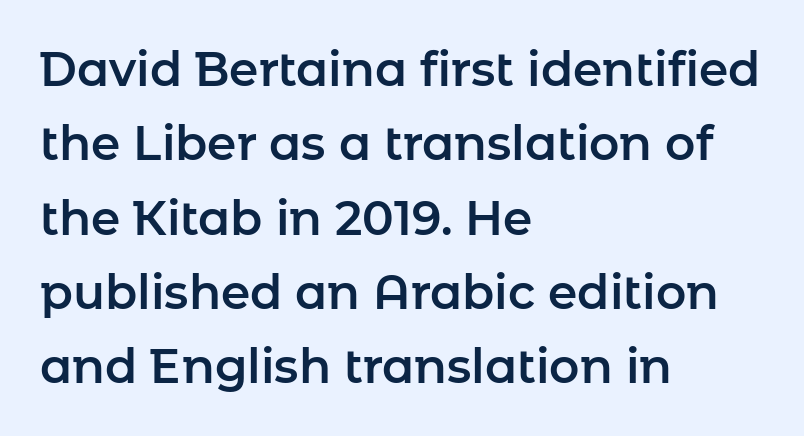
{"serif": "no", "italic": "no", "width": "normal", "stroke_contrast": "low", "x_height": "medium", "monospaced": "no", "underline": "no", "align": "left", "line_spacing": "normal", "line_spacing_ratio": 1.58, "letter_spacing": "normal", "letter_spacing_em": 0.0, "glyph_px": 47}
